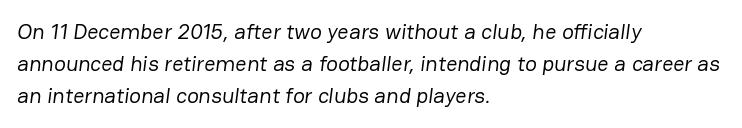
The image shows 22 px text type; set left-aligned, normal line spacing (1.46x), normal letter spacing, not underlined.
